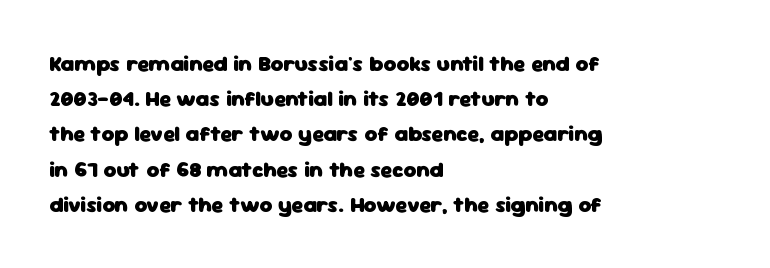
{"italic": "no", "bold": "yes", "underline": "no", "align": "left", "line_spacing": "normal", "line_spacing_ratio": 1.6, "letter_spacing": "normal", "letter_spacing_em": 0.0, "glyph_px": 22}
